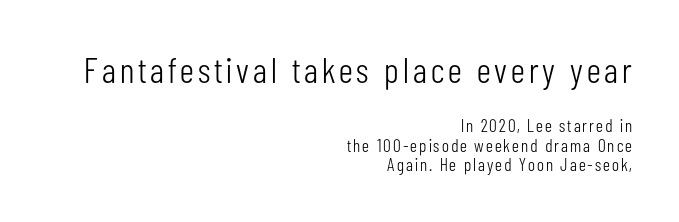
The image shows 36 px light, condensed sans-serif type, upright; set right-aligned, tight line spacing (1.07x), not underlined; the first (top) block is 2.0x larger; low stroke contrast and a medium x-height.
